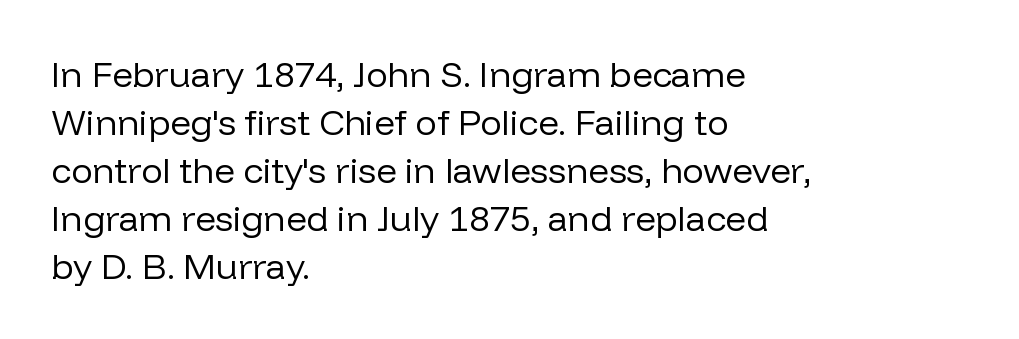
Lines of text with bare space underneath. Here the designer chose a conventional face with non-uniform glyph widths. This sample is left-justified, so line endings fall wherever the words run out. Unlike a traditional serif, this face leaves its strokes unadorned. The cut favours lightness, reaching ordinary text weight at its darkest. Rendered with straight, roman letterforms.
